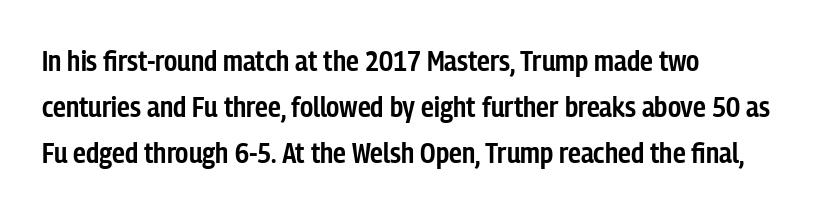
Q: Is the text bold? A: Semi-bold.
Q: Is the text italic (slanted)? A: No, it is upright.
Q: Is the typeface a serif or a sans-serif typeface? A: Sans-serif.
Q: Is the text underlined? A: No.
Q: How is the paragraph aligned? A: Left-aligned.
Q: Is the spacing between letters normal or unusually wide? A: Normal.
Q: Is the spacing between lines tight, normal or loose? A: Normal.
Q: Width (condensed, normal, or wide)? A: Condensed.
Q: Stroke contrast? A: Low.
Q: x-height? A: Medium.
Q: Monospaced? A: No.
